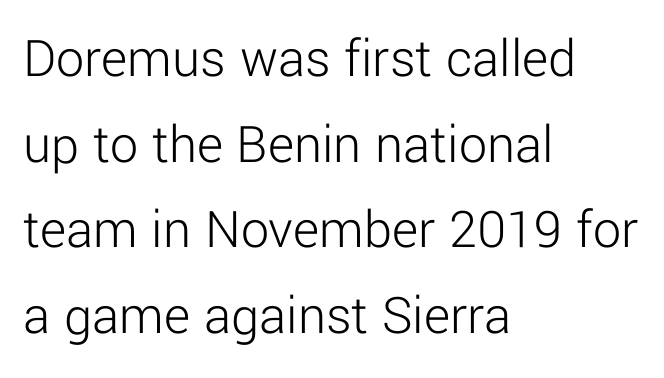
The strip under each line holds only bare page. The rendering uses natural spacing where letterforms have individual widths. Each line starts at the same left margin while the right side varies. It's the straight-up-and-down kind of type. Serif or sans? Sans — the stroke terminals are bare.
